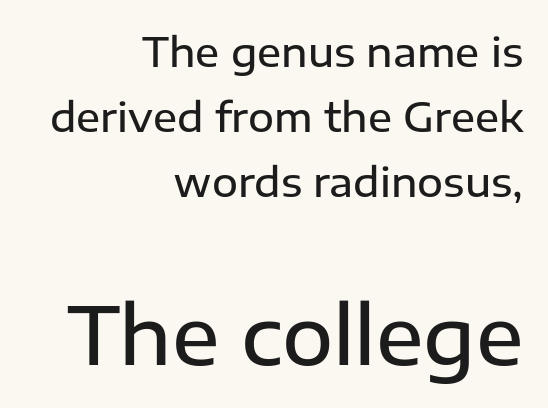
Q: Is the text bold? A: Semi-bold.
Q: Is the text italic (slanted)? A: No, it is upright.
Q: Is the typeface a serif or a sans-serif typeface? A: Sans-serif.
Q: Is the text underlined? A: No.
Q: How is the paragraph aligned? A: Right-aligned.
Q: Is the spacing between letters normal or unusually wide? A: Normal.
Q: Is the spacing between lines tight, normal or loose? A: Normal.
Q: Which block of text is set in a larger size, the first (top) or the second (bottom)? A: The second (bottom) one.
Q: Width (condensed, normal, or wide)? A: Normal.
Q: Stroke contrast? A: Low.
Q: x-height? A: Medium.
Q: Monospaced? A: No.
